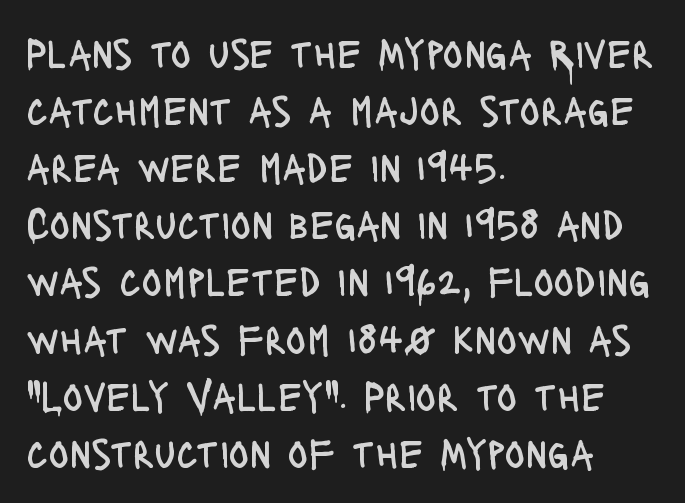
The image shows 42 px regular-weight, condensed sans-serif type, upright; set left-aligned, normal line spacing (1.36x), normal letter spacing, not underlined; low stroke contrast and a large x-height.
